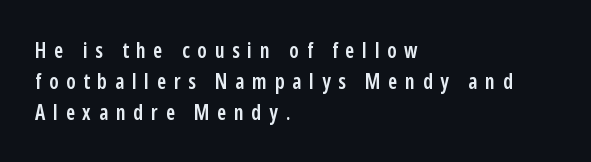
{"italic": "no", "bold": "semi", "underline": "no", "align": "left", "line_spacing": "normal", "line_spacing_ratio": 1.47, "letter_spacing": "wide", "letter_spacing_em": 0.37, "glyph_px": 21}
